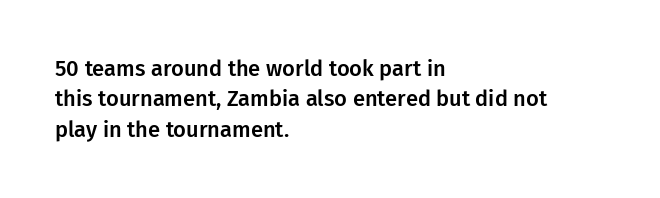
{"italic": "no", "underline": "no", "align": "left", "line_spacing": "normal", "line_spacing_ratio": 1.38, "letter_spacing": "normal", "letter_spacing_em": 0.0, "glyph_px": 22}
